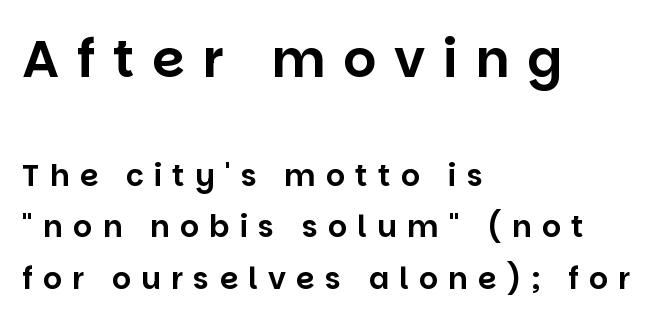
The image shows 52 px sans-serif type, upright; set left-aligned, line spacing 1.73x, unusually wide letter spacing (+0.34 em), not underlined; the first (top) block is 1.73x larger; low stroke contrast and a large x-height.
